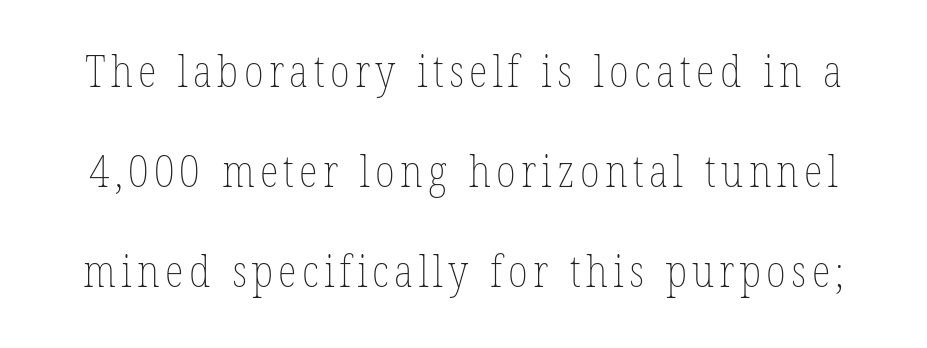
{"italic": "no", "bold": "no", "weight": "thin", "width": "condensed", "stroke_contrast": "low", "x_height": "medium", "monospaced": "no", "underline": "no", "line_spacing": "loose", "line_spacing_ratio": 2.27, "glyph_px": 44}
